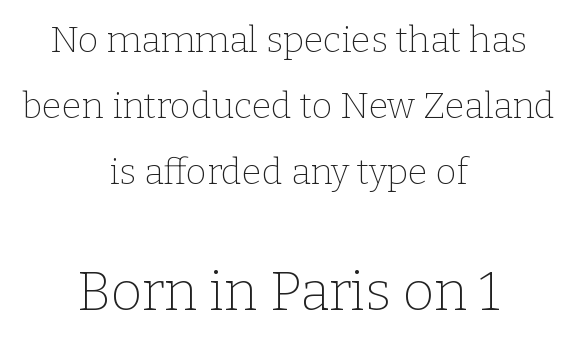
Q: Is the text bold? A: No.
Q: Is the text italic (slanted)? A: No, it is upright.
Q: Is the typeface a serif or a sans-serif typeface? A: Serif.
Q: Is the text underlined? A: No.
Q: How is the paragraph aligned? A: Centered.
Q: Is the spacing between letters normal or unusually wide? A: Normal.
Q: Which block of text is set in a larger size, the first (top) or the second (bottom)? A: The second (bottom) one.
Q: Width (condensed, normal, or wide)? A: Normal.
Q: Stroke contrast? A: Low.
Q: x-height? A: Medium.
Q: Monospaced? A: No.
